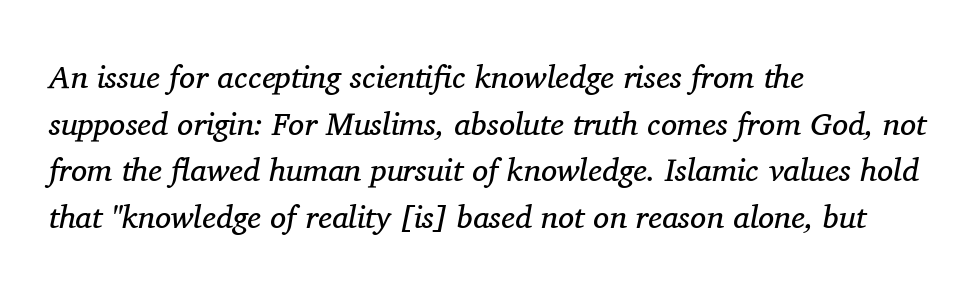
Descenders are the only things crossing below the line. The glyphs in this specimen are seriffed. Is this a fixed-width face? No — the glyphs have proportional, varying widths. The space between consecutive lines is moderate. The paragraph has a hard left edge and a soft right edge.
